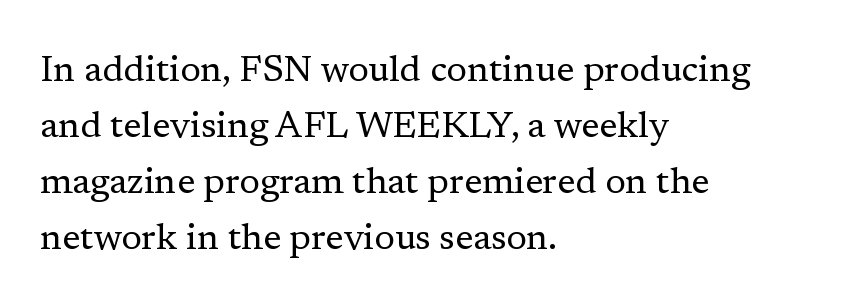
The image shows 37 px regular-weight serif type, upright; set left-aligned, normal line spacing (1.51x), normal letter spacing, not underlined; low stroke contrast and a medium x-height.
